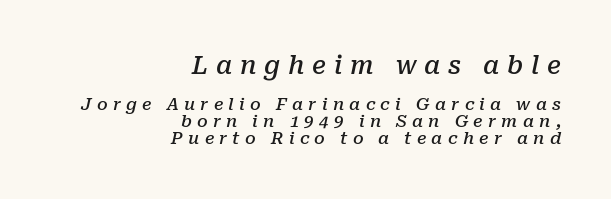
The lines in this sample share a right terminus and differ only in where they begin. Horizontal bands of white between lines are thin slivers. A semibold gives these letters moderate extra thickness, short of bold. The area under the type is left untouched. The passage shown has open, widely tracked lettering throughout.
